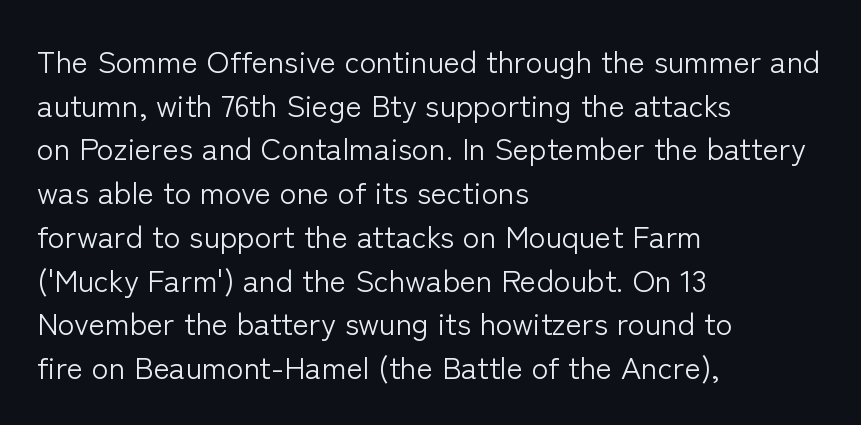
The image shows 31 px light sans-serif type, upright; set left-aligned, normal line spacing (1.41x), normal letter spacing, not underlined; low stroke contrast and a medium x-height.
